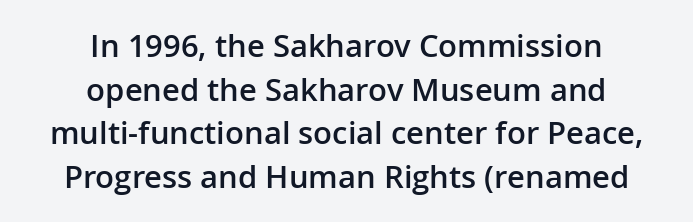
These lines sit exactly where default settings would place them. Descenders are the only things crossing below the line. The rendering keeps characters at their native spacing. Each line is balanced around a shared central axis. The lettering stays uniformly vertical, giving the passage a roman look. Looks like regular typesetting: each glyph gets only the width it needs.
